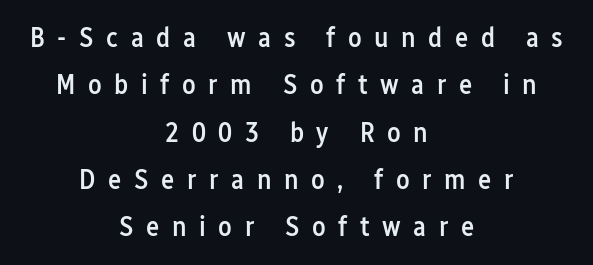
{"serif": "no", "italic": "no", "bold": "semi", "weight": "semibold", "width": "condensed", "stroke_contrast": "low", "x_height": "medium", "monospaced": "no", "underline": "no", "align": "center", "line_spacing": "normal", "line_spacing_ratio": 1.69, "letter_spacing": "wide", "letter_spacing_em": 0.45, "glyph_px": 28}
